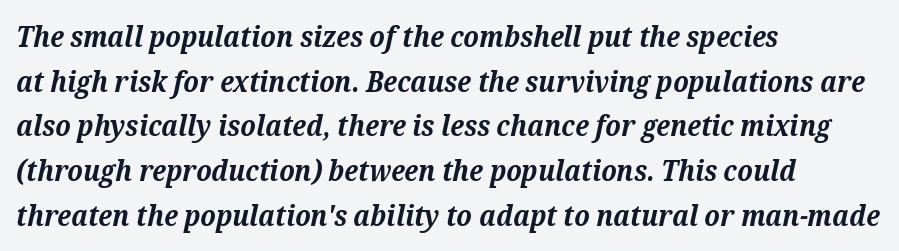
Q: Is the text bold? A: Yes.
Q: Is the text italic (slanted)? A: Yes, it leans right by about 12 degrees.
Q: Is the typeface a serif or a sans-serif typeface? A: Serif.
Q: Is the text underlined? A: No.
Q: How is the paragraph aligned? A: Left-aligned.
Q: Is the spacing between letters normal or unusually wide? A: Normal.
Q: Is the spacing between lines tight, normal or loose? A: Normal.
Q: Width (condensed, normal, or wide)? A: Normal.
Q: Stroke contrast? A: Medium.
Q: x-height? A: Medium.
Q: Monospaced? A: No.
